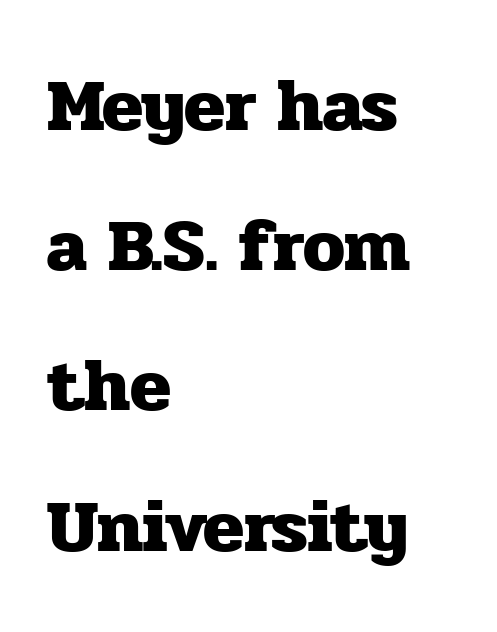
Q: Is the text bold? A: Yes.
Q: Is the text italic (slanted)? A: No, it is upright.
Q: Is the typeface a serif or a sans-serif typeface? A: Serif.
Q: Is the text underlined? A: No.
Q: How is the paragraph aligned? A: Left-aligned.
Q: Is the spacing between letters normal or unusually wide? A: Normal.
Q: Width (condensed, normal, or wide)? A: Normal.
Q: Stroke contrast? A: Low.
Q: x-height? A: Medium.
Q: Monospaced? A: No.
